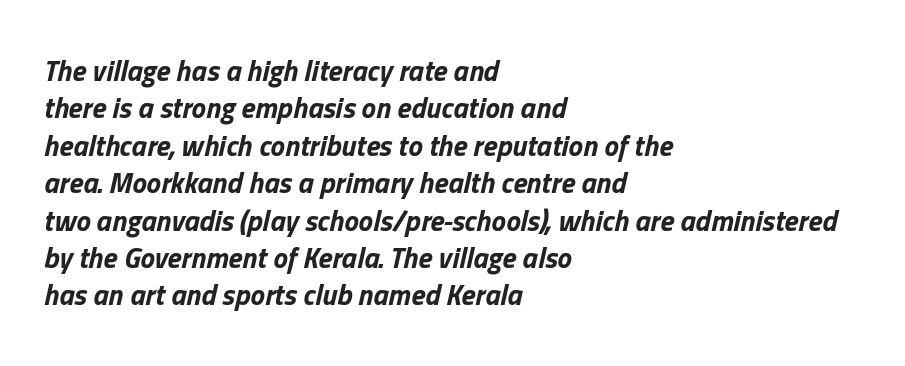
The image shows 29 px bold type, italic (leaning right); set left-aligned, normal line spacing (1.29x), normal letter spacing, not underlined; low stroke contrast and a medium x-height.
